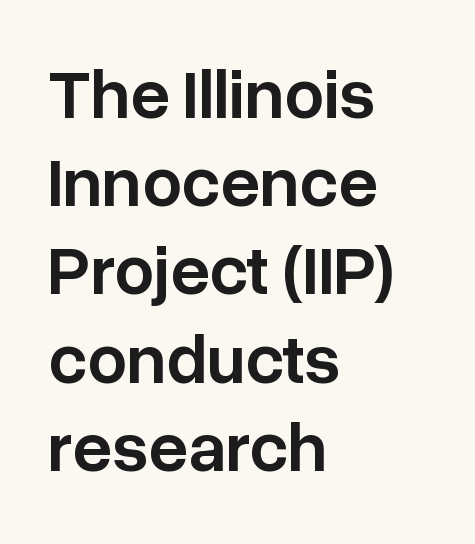
Q: Is the text bold? A: Semi-bold.
Q: Is the text italic (slanted)? A: No, it is upright.
Q: Is the typeface a serif or a sans-serif typeface? A: Sans-serif.
Q: Is the text underlined? A: No.
Q: How is the paragraph aligned? A: Left-aligned.
Q: Is the spacing between letters normal or unusually wide? A: Normal.
Q: Is the spacing between lines tight, normal or loose? A: Normal.
Q: Width (condensed, normal, or wide)? A: Normal.
Q: Stroke contrast? A: Low.
Q: x-height? A: Medium.
Q: Monospaced? A: No.
